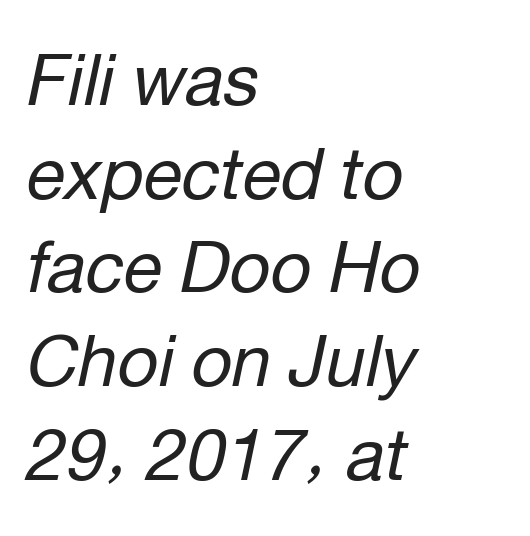
The image shows 71 px regular-weight type, italic (leaning right); set left-aligned, normal line spacing (1.32x), normal letter spacing, not underlined; low stroke contrast and a medium x-height.
